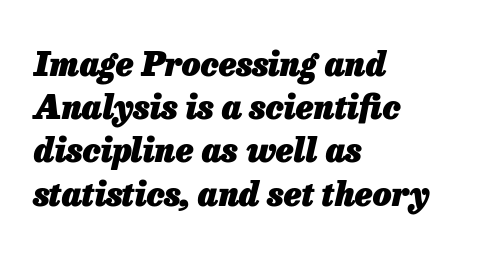
The image shows 33 px heavy type, italic (leaning right); set left-aligned, normal line spacing (1.31x), normal letter spacing, not underlined; low stroke contrast and a medium x-height.
